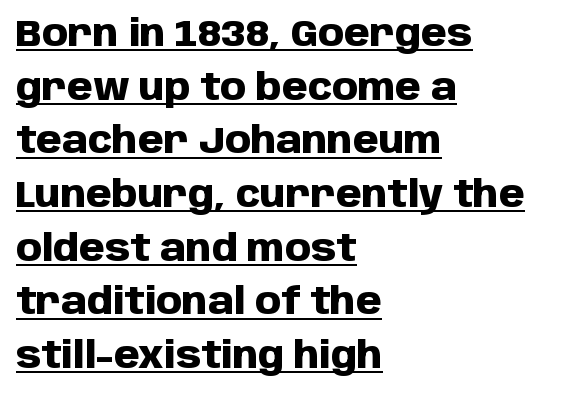
Q: Is the text bold? A: Yes.
Q: Is the text italic (slanted)? A: No, it is upright.
Q: Is the typeface a serif or a sans-serif typeface? A: Sans-serif.
Q: Is the text underlined? A: Yes.
Q: How is the paragraph aligned? A: Left-aligned.
Q: Is the spacing between letters normal or unusually wide? A: Normal.
Q: Is the spacing between lines tight, normal or loose? A: Normal.
Q: Width (condensed, normal, or wide)? A: Normal.
Q: Stroke contrast? A: Low.
Q: x-height? A: Large.
Q: Monospaced? A: No.
